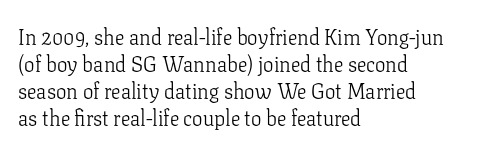
The image shows 21 px text type, upright; set left-aligned, normal line spacing (1.29x), normal letter spacing, not underlined.
